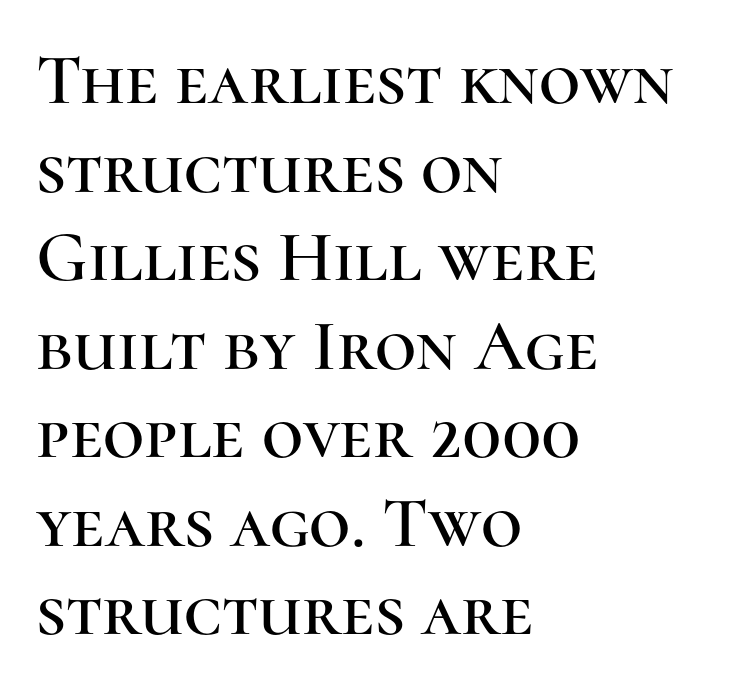
Just letters on the line, the space beneath them empty. Vertical strokes here are truly vertical. The typeface chosen for these lines features serifs. Think of a printed novel: that variable character pitch is what you see here.
